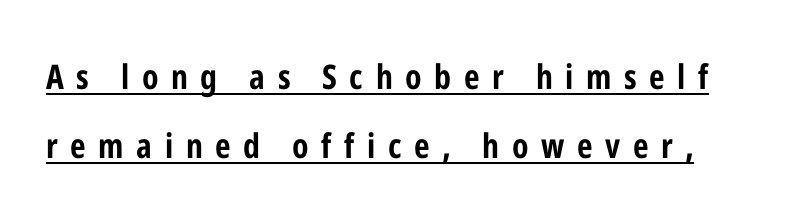
The image shows 34 px bold, condensed sans-serif type, upright; set loose line spacing (2.04x), unusually wide letter spacing (+0.37 em), underlined; low stroke contrast and a medium x-height.
